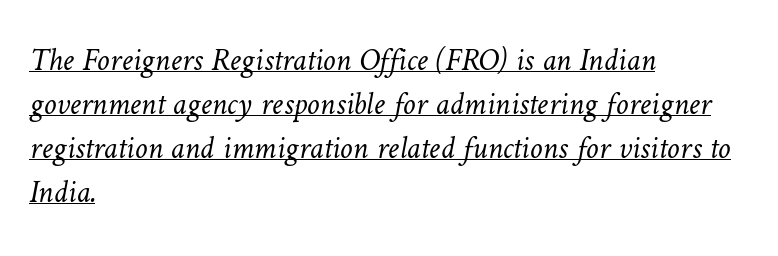
The typesetter chose a ragged-right arrangement here. Interline gaps are of average width in this sample. Caption: standard tracking, unaltered. The letters advance in unequal steps, a hallmark of proportional type. The characters are drawn with everyday or finer stroke widths.
